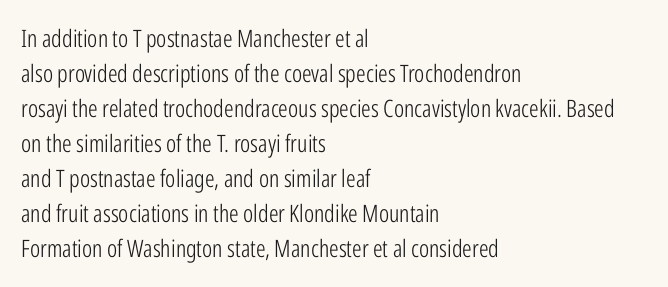
Q: Is the text bold? A: No.
Q: Is the text italic (slanted)? A: No, it is upright.
Q: Is the text underlined? A: No.
Q: How is the paragraph aligned? A: Left-aligned.
Q: Is the spacing between letters normal or unusually wide? A: Normal.
Q: Is the spacing between lines tight, normal or loose? A: Normal.
